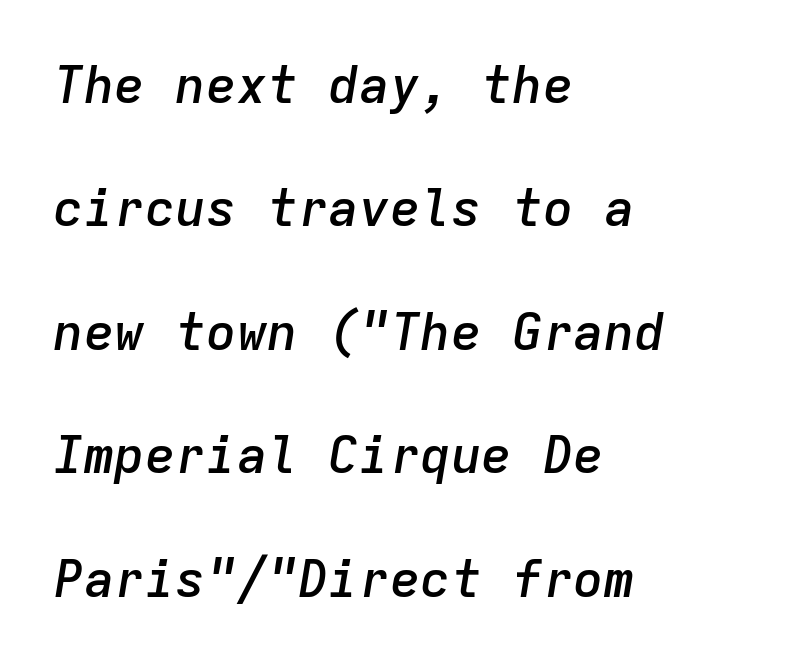
Q: Is the text bold? A: Semi-bold.
Q: Is the text italic (slanted)? A: Yes, it leans right by about 9 degrees.
Q: Is the text underlined? A: No.
Q: How is the paragraph aligned? A: Left-aligned.
Q: Is the spacing between letters normal or unusually wide? A: Normal.
Q: Is the spacing between lines tight, normal or loose? A: Loose.
Q: Width (condensed, normal, or wide)? A: Normal.
Q: Stroke contrast? A: Low.
Q: x-height? A: Medium.
Q: Monospaced? A: Yes.
